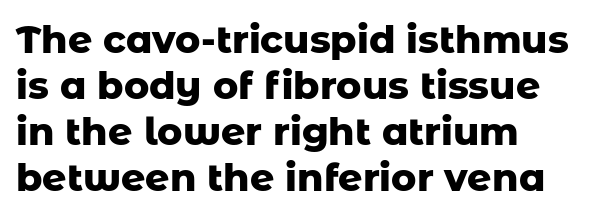
Q: Is the text bold? A: Yes.
Q: Is the text italic (slanted)? A: No, it is upright.
Q: Is the typeface a serif or a sans-serif typeface? A: Sans-serif.
Q: Is the text underlined? A: No.
Q: How is the paragraph aligned? A: Left-aligned.
Q: Is the spacing between letters normal or unusually wide? A: Normal.
Q: Width (condensed, normal, or wide)? A: Normal.
Q: Stroke contrast? A: Low.
Q: x-height? A: Medium.
Q: Monospaced? A: No.
